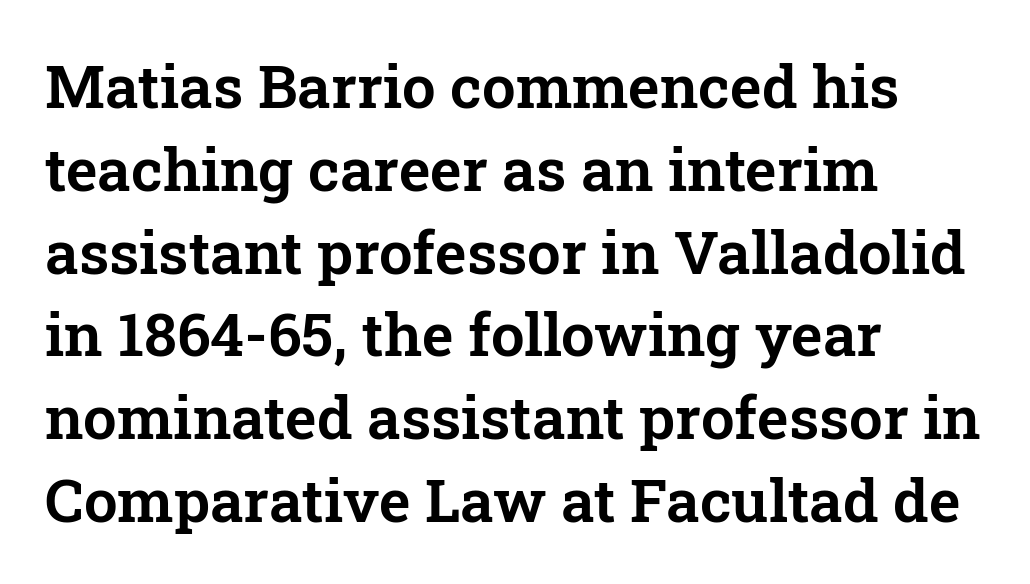
The image shows 60 px serif type, upright; set left-aligned, normal line spacing (1.38x), normal letter spacing, not underlined; low stroke contrast and a medium x-height.
